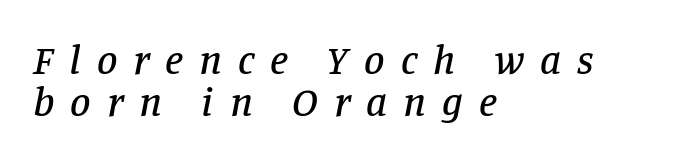
Q: Is the text italic (slanted)? A: Yes, it leans right by about 11 degrees.
Q: Is the typeface a serif or a sans-serif typeface? A: Serif.
Q: Is the text underlined? A: No.
Q: How is the paragraph aligned? A: Left-aligned.
Q: Is the spacing between letters normal or unusually wide? A: Unusually wide.
Q: Is the spacing between lines tight, normal or loose? A: Tight.
Q: Width (condensed, normal, or wide)? A: Normal.
Q: Stroke contrast? A: Low.
Q: x-height? A: Large.
Q: Monospaced? A: No.
